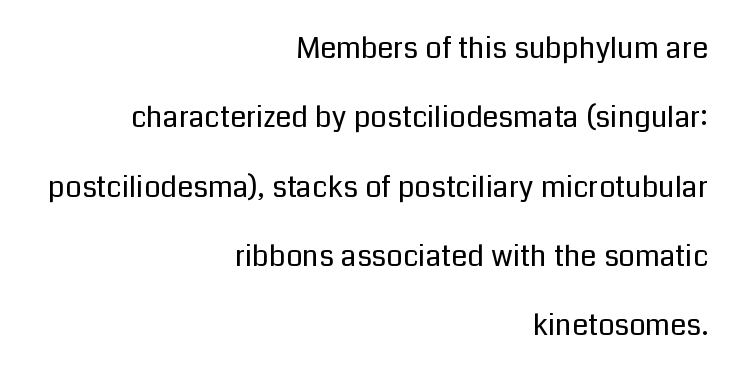
Q: Is the text bold? A: No.
Q: Is the text italic (slanted)? A: No, it is upright.
Q: Is the typeface a serif or a sans-serif typeface? A: Sans-serif.
Q: Is the text underlined? A: No.
Q: How is the paragraph aligned? A: Right-aligned.
Q: Is the spacing between letters normal or unusually wide? A: Normal.
Q: Is the spacing between lines tight, normal or loose? A: Loose.
Q: Width (condensed, normal, or wide)? A: Normal.
Q: Stroke contrast? A: Low.
Q: x-height? A: Medium.
Q: Monospaced? A: No.
